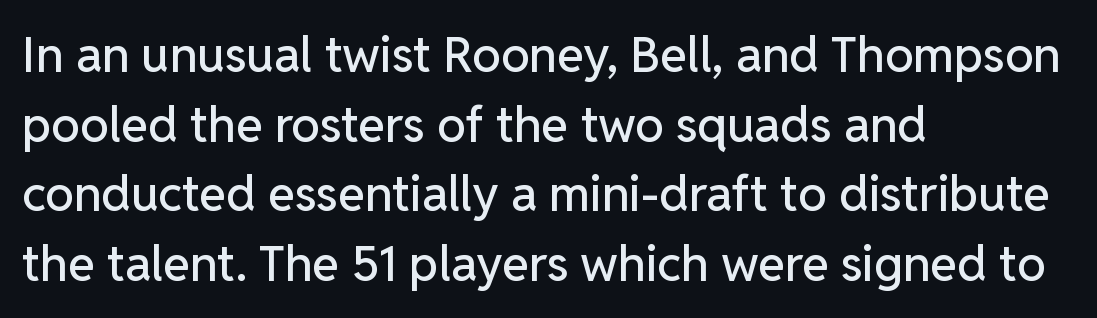
{"serif": "no", "italic": "no", "width": "normal", "stroke_contrast": "low", "x_height": "medium", "monospaced": "no", "underline": "no", "align": "left", "line_spacing": "normal", "line_spacing_ratio": 1.42, "letter_spacing": "normal", "letter_spacing_em": 0.0, "glyph_px": 49}
